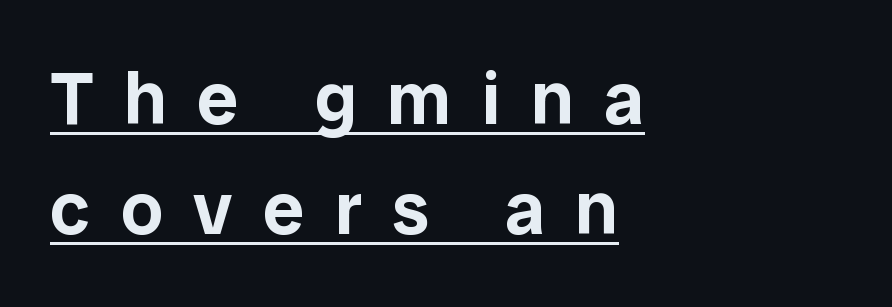
The image shows 74 px sans-serif type, upright; set left-aligned, normal line spacing (1.48x), unusually wide letter spacing (+0.41 em), underlined; low stroke contrast and a medium x-height.
